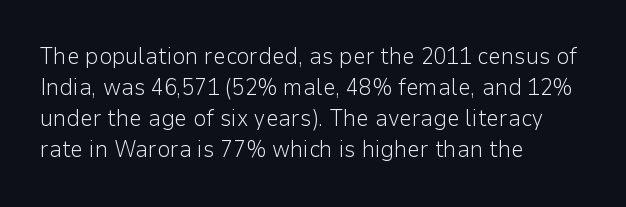
The image shows 23 px text type, upright; set left-aligned, normal line spacing (1.35x), normal letter spacing, not underlined.
